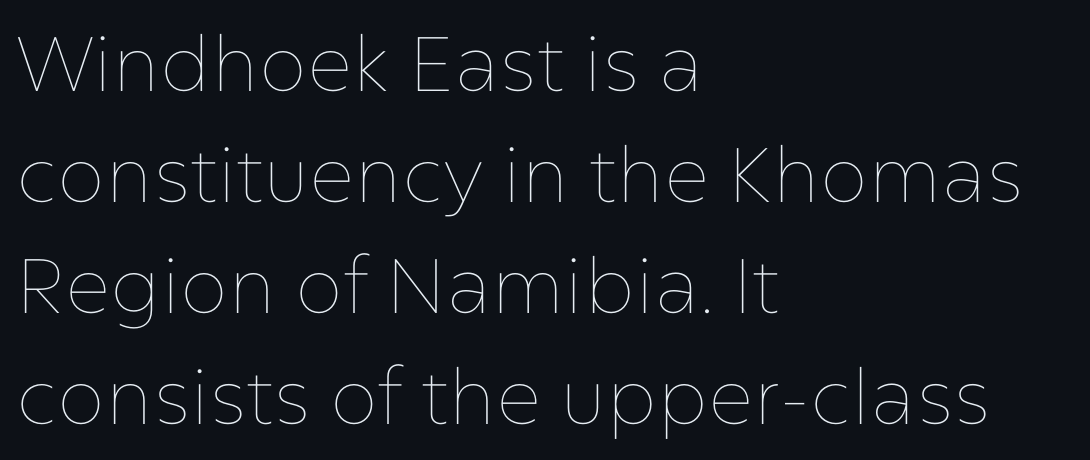
{"italic": "no", "bold": "no", "weight": "thin", "width": "normal", "stroke_contrast": "low", "x_height": "medium", "monospaced": "no", "underline": "no", "align": "left", "line_spacing": "normal", "line_spacing_ratio": 1.44, "letter_spacing": "normal", "letter_spacing_em": 0.0, "glyph_px": 77}
